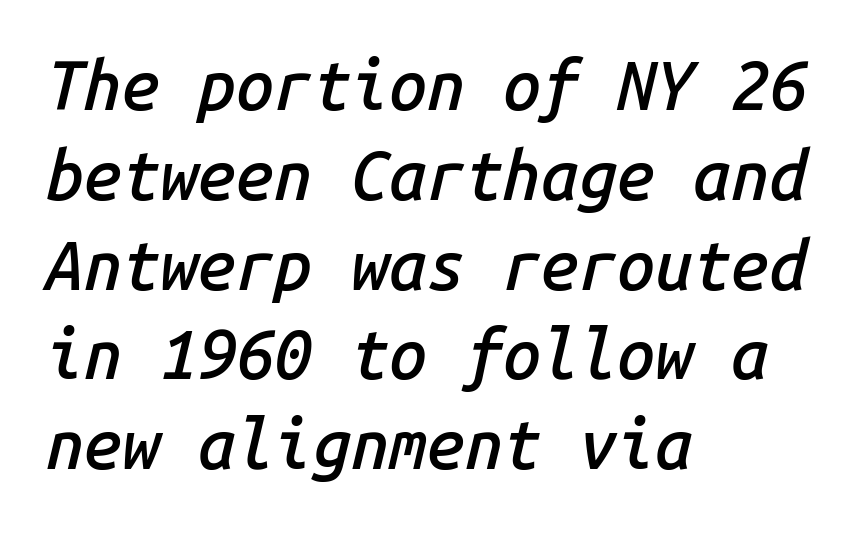
The image shows 68 px semibold type, italic (leaning right), monospaced; set left-aligned, normal line spacing (1.32x), normal letter spacing, not underlined; low stroke contrast and a medium x-height.
